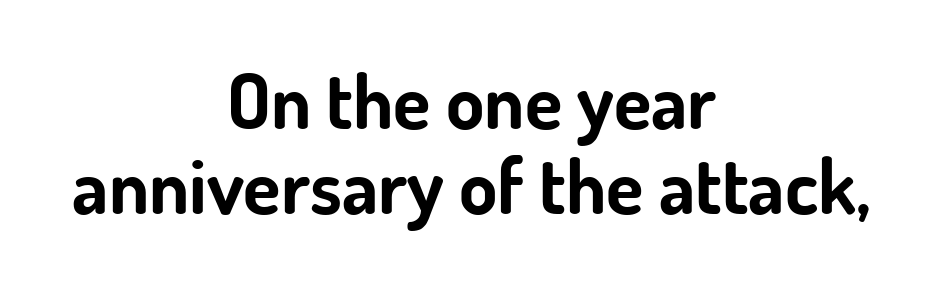
{"serif": "no", "italic": "no", "bold": "yes", "weight": "bold", "width": "normal", "stroke_contrast": "low", "x_height": "small", "monospaced": "no", "underline": "no", "align": "center", "line_spacing": "tight", "line_spacing_ratio": 1.1, "letter_spacing": "normal", "letter_spacing_em": 0.0, "glyph_px": 77}
